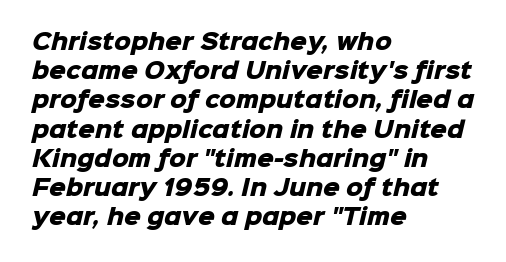
Set as a true bold cut, around the 700 mark. How would I describe the line gaps? Plain and ordinary. The lines are quadded left. Descenders hang freely into open space. Characters follow at the spacing the type designer built in.
